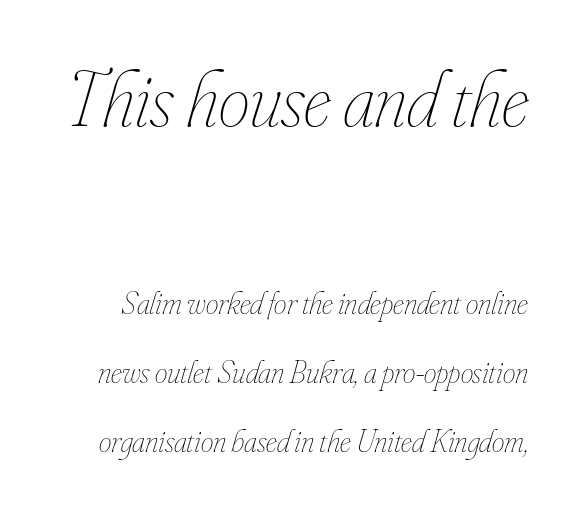
Q: Is the text bold? A: No.
Q: Is the text italic (slanted)? A: Yes, it leans right by about 16 degrees.
Q: Is the text underlined? A: No.
Q: Is the spacing between letters normal or unusually wide? A: Normal.
Q: Is the spacing between lines tight, normal or loose? A: Loose.
Q: Which block of text is set in a larger size, the first (top) or the second (bottom)? A: The first (top) one.
Q: Width (condensed, normal, or wide)? A: Condensed.
Q: Stroke contrast? A: Low.
Q: x-height? A: Small.
Q: Monospaced? A: No.
